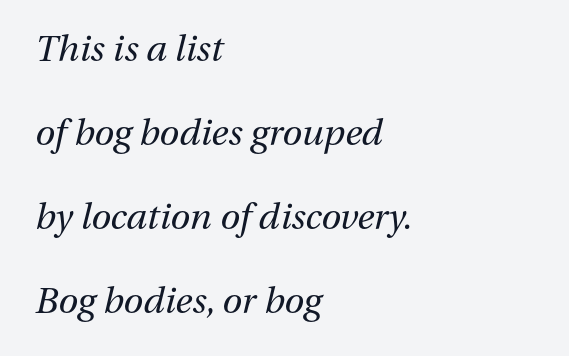
The typesetting does not lean heavy: it is not bold. Observe the lean: these are italic letterforms. Characters follow at the spacing the type designer built in. Clear beneath every line of the passage. These lines are rendered in a variable-pitch font. Honestly, the rows look like they've been pulled way apart.
